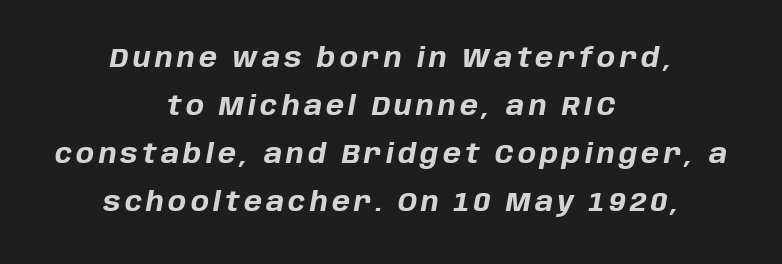
Q: Is the text bold? A: Yes.
Q: Is the text italic (slanted)? A: Yes, it leans right by about 10 degrees.
Q: Is the text underlined? A: No.
Q: How is the paragraph aligned? A: Centered.
